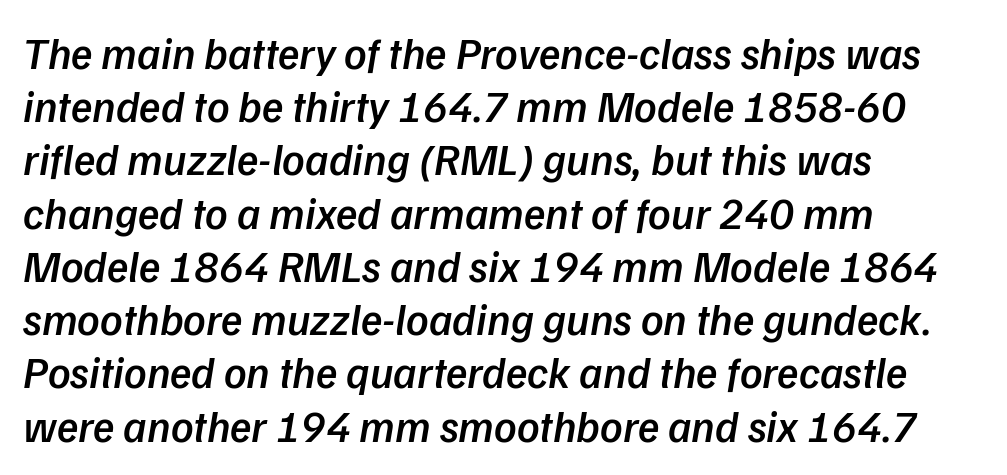
Q: Is the text bold? A: Semi-bold.
Q: Is the text italic (slanted)? A: Yes, it leans right by about 9 degrees.
Q: Is the text underlined? A: No.
Q: How is the paragraph aligned? A: Left-aligned.
Q: Is the spacing between letters normal or unusually wide? A: Normal.
Q: Width (condensed, normal, or wide)? A: Normal.
Q: Stroke contrast? A: Low.
Q: x-height? A: Medium.
Q: Monospaced? A: No.
